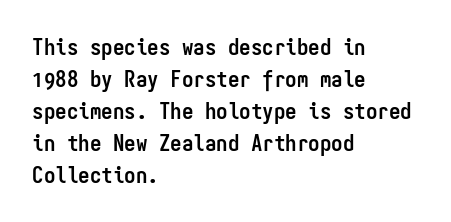
{"italic": "no", "bold": "yes", "underline": "no", "align": "left", "line_spacing": "normal", "line_spacing_ratio": 1.39, "letter_spacing": "normal", "letter_spacing_em": 0.0, "glyph_px": 23}
